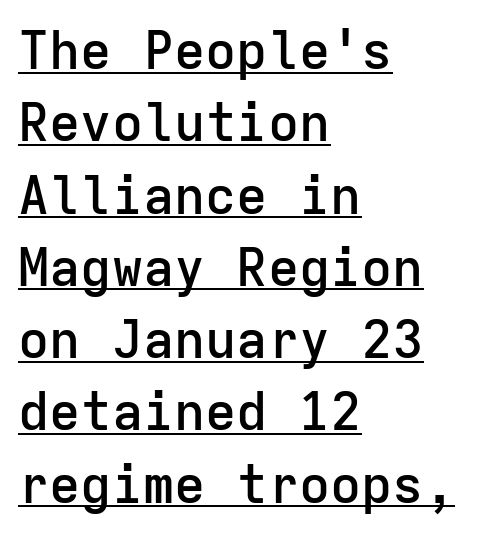
The image shows 52 px semibold sans-serif type, upright, monospaced; set left-aligned, normal line spacing (1.39x), normal letter spacing, underlined; low stroke contrast and a medium x-height.
